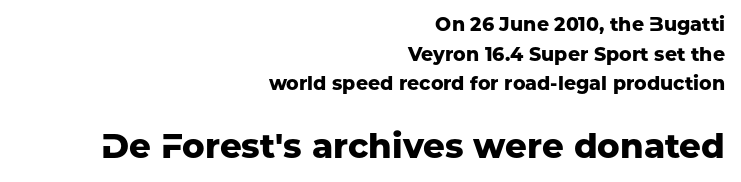
{"serif": "no", "italic": "no", "bold": "yes", "weight": "heavy", "width": "normal", "stroke_contrast": "low", "x_height": "medium", "monospaced": "no", "underline": "no", "align": "right", "line_spacing": "normal", "line_spacing_ratio": 1.56, "letter_spacing": "normal", "letter_spacing_em": 0.0, "larger_block": "second", "size_ratio": 1.79, "glyph_px": 34}
